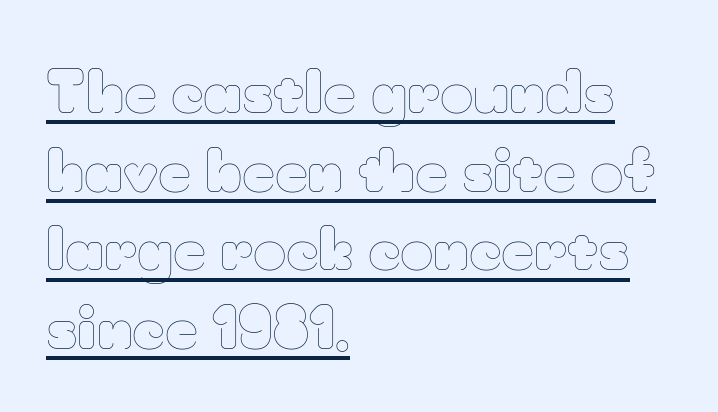
{"italic": "no", "bold": "no", "weight": "thin", "width": "normal", "stroke_contrast": "low", "x_height": "small", "monospaced": "no", "underline": "yes", "align": "left", "line_spacing": "normal", "line_spacing_ratio": 1.38, "letter_spacing": "normal", "letter_spacing_em": 0.0, "glyph_px": 57}
